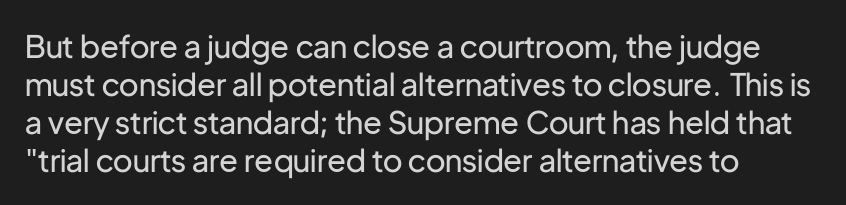
Q: Is the text bold? A: No.
Q: Is the text italic (slanted)? A: No, it is upright.
Q: Is the typeface a serif or a sans-serif typeface? A: Sans-serif.
Q: Is the text underlined? A: No.
Q: How is the paragraph aligned? A: Left-aligned.
Q: Is the spacing between letters normal or unusually wide? A: Normal.
Q: Width (condensed, normal, or wide)? A: Normal.
Q: Stroke contrast? A: Low.
Q: x-height? A: Medium.
Q: Monospaced? A: No.
